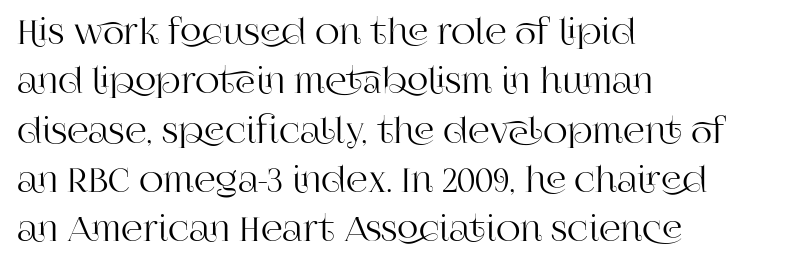
Q: Is the text italic (slanted)? A: No, it is upright.
Q: Is the typeface a serif or a sans-serif typeface? A: Serif.
Q: Is the text underlined? A: No.
Q: How is the paragraph aligned? A: Left-aligned.
Q: Is the spacing between letters normal or unusually wide? A: Normal.
Q: Is the spacing between lines tight, normal or loose? A: Normal.
Q: Width (condensed, normal, or wide)? A: Normal.
Q: Stroke contrast? A: High.
Q: x-height? A: Large.
Q: Monospaced? A: No.
